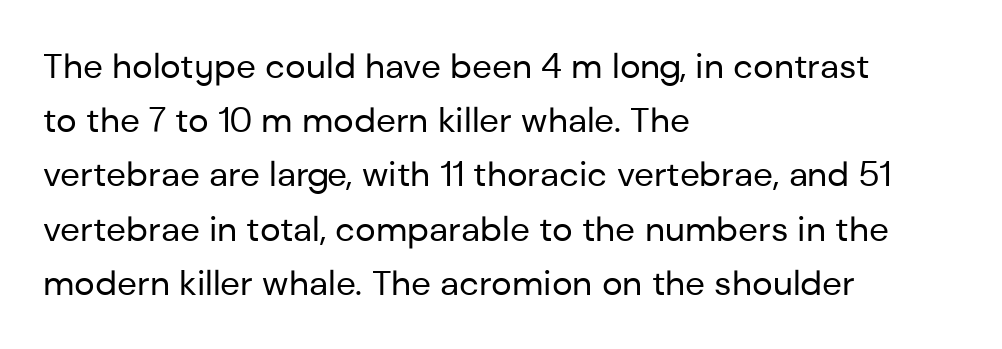
The image shows 35 px regular-weight sans-serif type, upright; set left-aligned, normal line spacing (1.55x), normal letter spacing, not underlined; low stroke contrast and a medium x-height.
